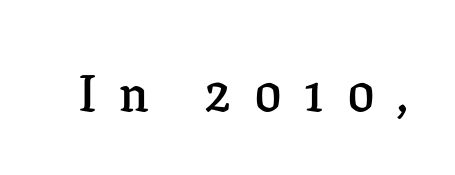
{"serif": "yes", "italic": "no", "bold": "semi", "weight": "semibold", "width": "normal", "stroke_contrast": "low", "x_height": "medium", "monospaced": "no", "underline": "no", "letter_spacing": "wide", "letter_spacing_em": 0.44, "glyph_px": 51}
